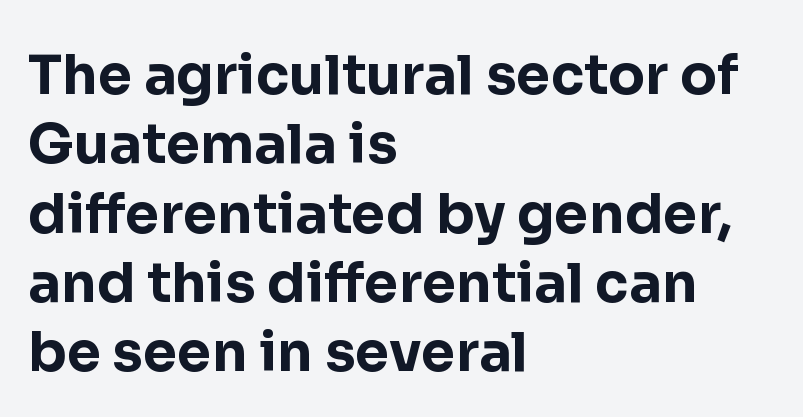
Q: Is the text bold? A: Yes.
Q: Is the text italic (slanted)? A: No, it is upright.
Q: Is the typeface a serif or a sans-serif typeface? A: Sans-serif.
Q: Is the text underlined? A: No.
Q: How is the paragraph aligned? A: Left-aligned.
Q: Is the spacing between letters normal or unusually wide? A: Normal.
Q: Is the spacing between lines tight, normal or loose? A: Normal.
Q: Width (condensed, normal, or wide)? A: Normal.
Q: Stroke contrast? A: Low.
Q: x-height? A: Medium.
Q: Monospaced? A: No.
